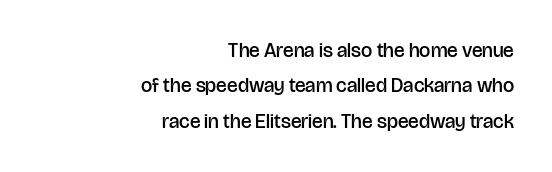
The image shows 20 px text type, upright; set right-aligned, line spacing 1.77x, normal letter spacing, not underlined.
